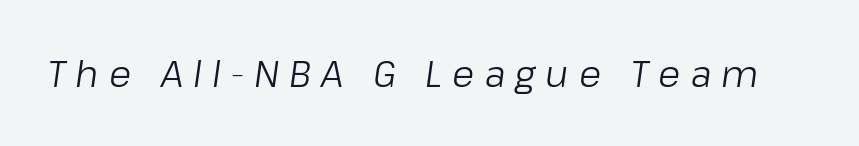
Stroke mass is kept to a normal reading level or below. Proportional: the letters do not fall into vertical columns. Looking at the ascenders, they clearly lean. The foot of each line stays bare and open. Each word looks stretched out because of the extra space between its letters.
